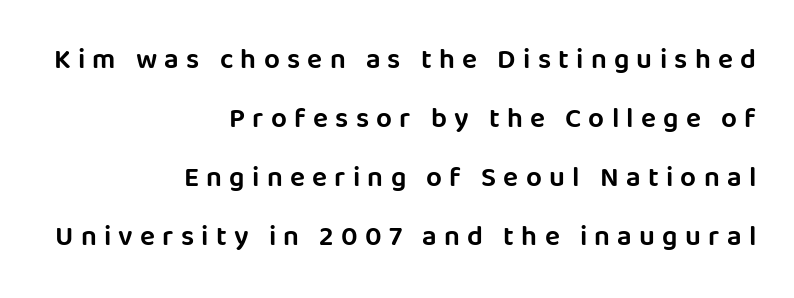
Q: Is the text italic (slanted)? A: No, it is upright.
Q: Is the typeface a serif or a sans-serif typeface? A: Sans-serif.
Q: Is the text underlined? A: No.
Q: How is the paragraph aligned? A: Right-aligned.
Q: Is the spacing between letters normal or unusually wide? A: Unusually wide.
Q: Is the spacing between lines tight, normal or loose? A: Loose.
Q: Width (condensed, normal, or wide)? A: Normal.
Q: Stroke contrast? A: Low.
Q: x-height? A: Large.
Q: Monospaced? A: No.
